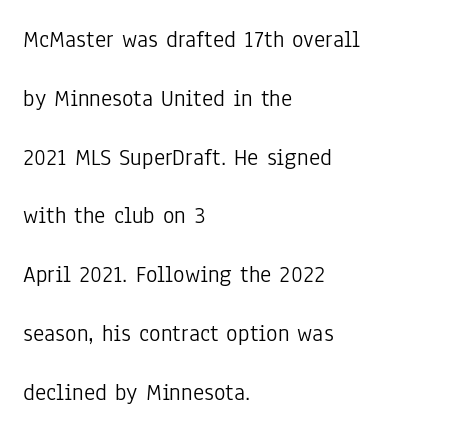
{"italic": "no", "bold": "no", "underline": "no", "align": "left", "line_spacing": "loose", "line_spacing_ratio": 2.45, "letter_spacing": "normal", "letter_spacing_em": 0.0, "glyph_px": 24}
